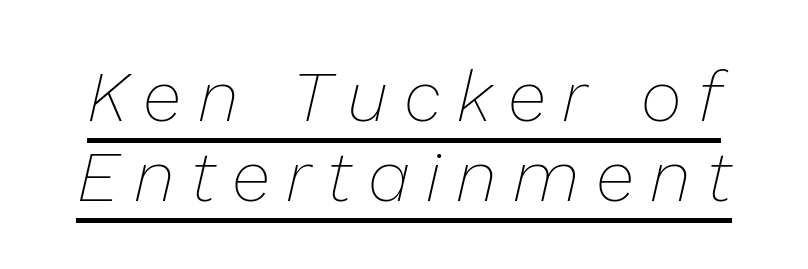
{"italic": "yes", "lean": "right", "slant_degrees": 13, "bold": "no", "weight": "thin", "width": "normal", "stroke_contrast": "low", "x_height": "medium", "monospaced": "no", "underline": "yes", "line_spacing": "tight", "line_spacing_ratio": 1.13, "letter_spacing": "wide", "letter_spacing_em": 0.23, "glyph_px": 71}
